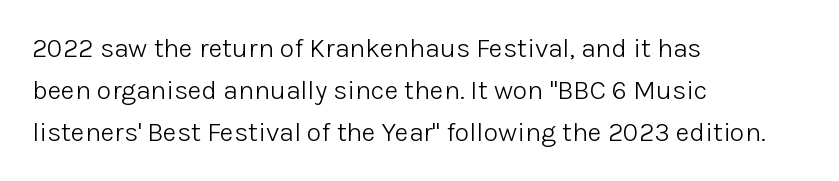
Q: Is the text bold? A: No.
Q: Is the text italic (slanted)? A: No, it is upright.
Q: Is the text underlined? A: No.
Q: How is the paragraph aligned? A: Left-aligned.
Q: Is the spacing between letters normal or unusually wide? A: Normal.
Q: Is the spacing between lines tight, normal or loose? A: Normal.
